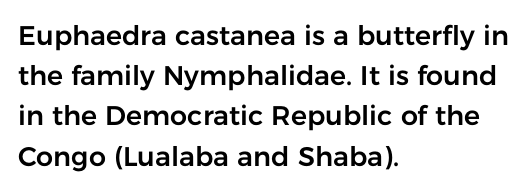
The image shows 27 px text type, upright; set left-aligned, normal line spacing (1.49x), normal letter spacing, not underlined.
